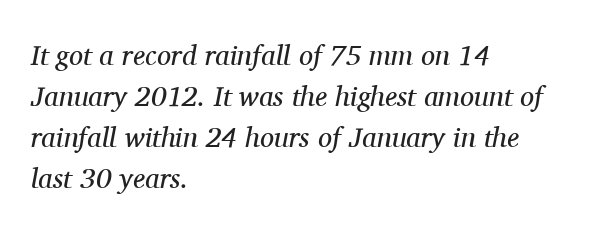
Q: Is the text bold? A: No.
Q: Is the text italic (slanted)? A: Yes, it leans right by about 11 degrees.
Q: Is the typeface a serif or a sans-serif typeface? A: Serif.
Q: Is the text underlined? A: No.
Q: How is the paragraph aligned? A: Left-aligned.
Q: Is the spacing between letters normal or unusually wide? A: Normal.
Q: Is the spacing between lines tight, normal or loose? A: Normal.
Q: Width (condensed, normal, or wide)? A: Normal.
Q: Stroke contrast? A: Medium.
Q: x-height? A: Medium.
Q: Monospaced? A: No.
